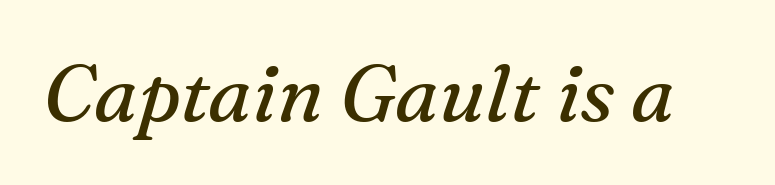
{"serif": "yes", "italic": "yes", "lean": "right", "slant_degrees": 16, "bold": "no", "weight": "regular", "width": "normal", "stroke_contrast": "medium", "x_height": "medium", "monospaced": "no", "underline": "no", "letter_spacing": "normal", "letter_spacing_em": 0.0, "glyph_px": 79}
